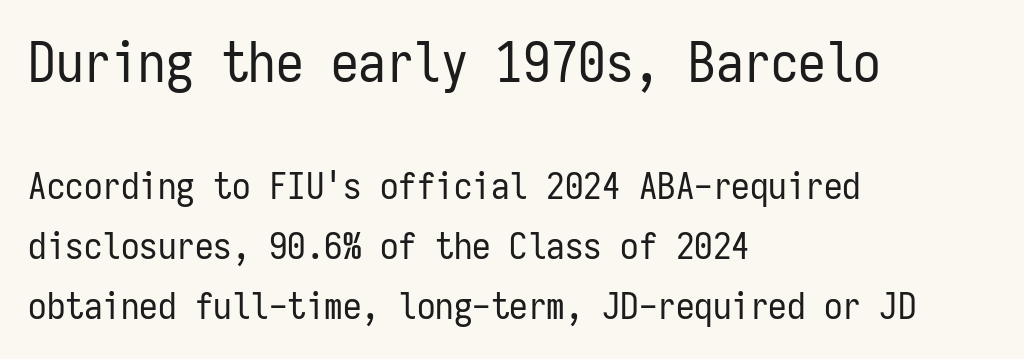
The image shows 55 px regular-weight, condensed sans-serif type, upright, monospaced; set left-aligned, normal line spacing (1.63x), normal letter spacing, not underlined; the first (top) block is 1.49x larger; low stroke contrast and a medium x-height.
